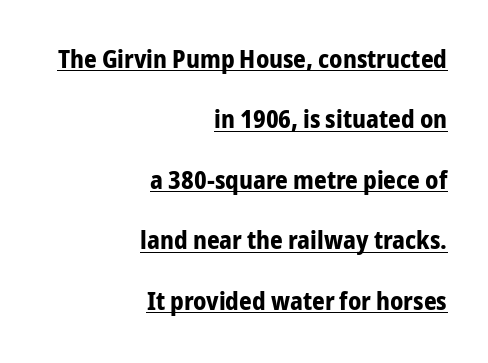
Q: Is the text bold? A: Yes.
Q: Is the text italic (slanted)? A: No, it is upright.
Q: Is the text underlined? A: Yes.
Q: How is the paragraph aligned? A: Right-aligned.
Q: Is the spacing between letters normal or unusually wide? A: Normal.
Q: Is the spacing between lines tight, normal or loose? A: Loose.
